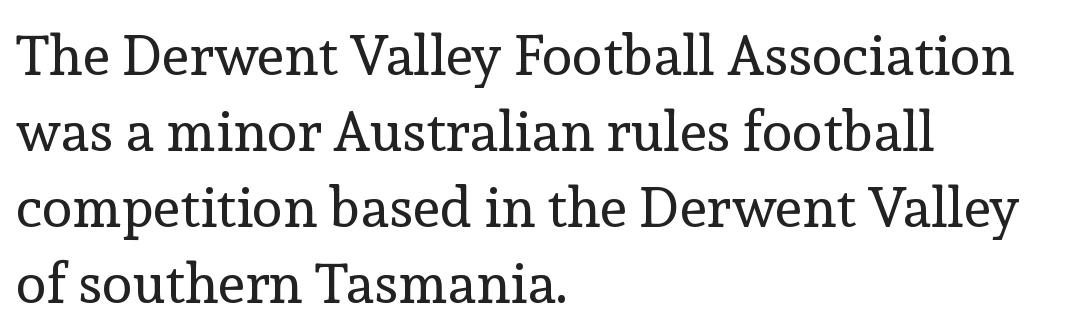
{"serif": "yes", "italic": "no", "bold": "no", "weight": "regular", "width": "normal", "x_height": "medium", "monospaced": "no", "underline": "no", "align": "left", "line_spacing": "normal", "line_spacing_ratio": 1.36, "letter_spacing": "normal", "letter_spacing_em": 0.0, "glyph_px": 56}
